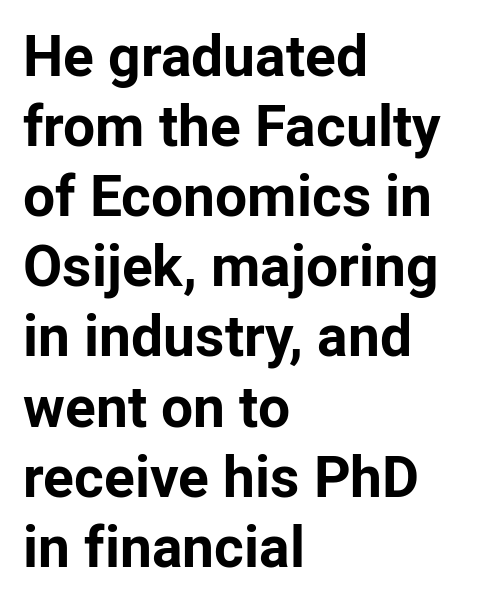
{"serif": "no", "italic": "no", "bold": "yes", "weight": "bold", "width": "normal", "stroke_contrast": "low", "x_height": "medium", "monospaced": "no", "underline": "no", "align": "left", "line_spacing_ratio": 1.23, "letter_spacing": "normal", "letter_spacing_em": 0.0, "glyph_px": 57}
